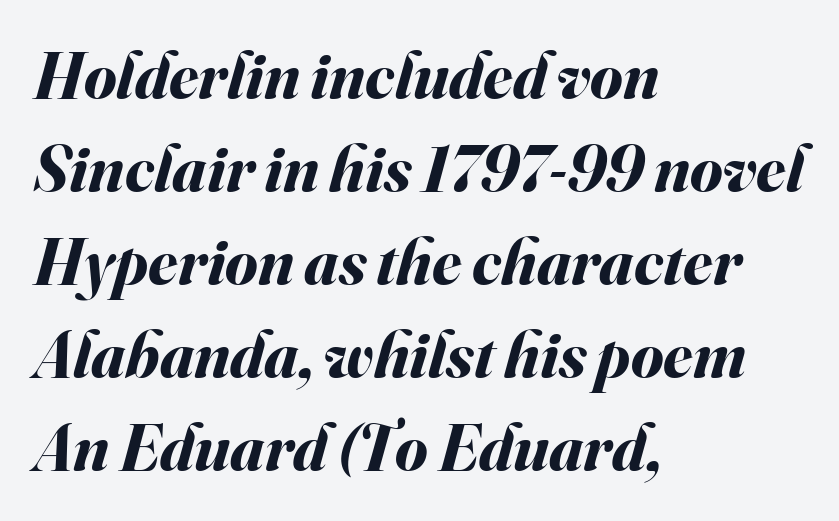
The image shows 66 px bold type, italic (leaning right); set left-aligned, normal line spacing (1.41x), normal letter spacing, not underlined; medium stroke contrast and a small x-height.
